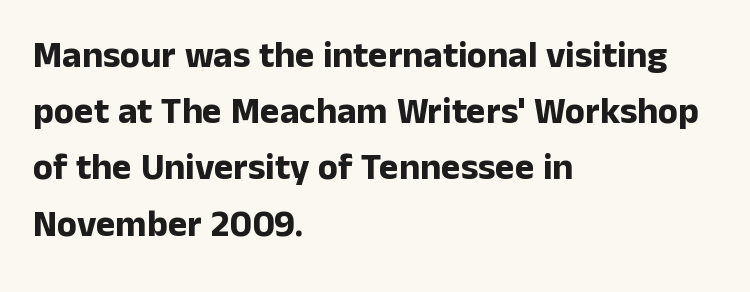
{"serif": "no", "italic": "no", "bold": "yes", "weight": "bold", "width": "normal", "stroke_contrast": "low", "x_height": "medium", "monospaced": "no", "underline": "no", "align": "left", "line_spacing": "normal", "line_spacing_ratio": 1.52, "letter_spacing": "normal", "letter_spacing_em": 0.0, "glyph_px": 37}
